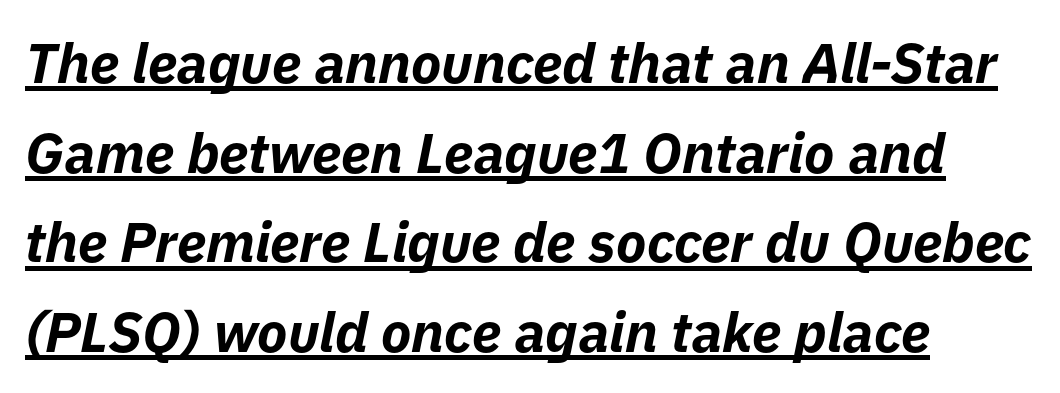
Emphasis is given by a line drawn under the lettering. The rendering uses a moderate line-height, typical for paragraphs. Tracking here is standard; glyphs follow each other at the usual distance. Note the varied advance widths — an 'i' is clearly narrower than an 'm'. A student would call this left alignment; a typographer would say flush left, rag right. The characters look thick and weighty, a clear bold.
